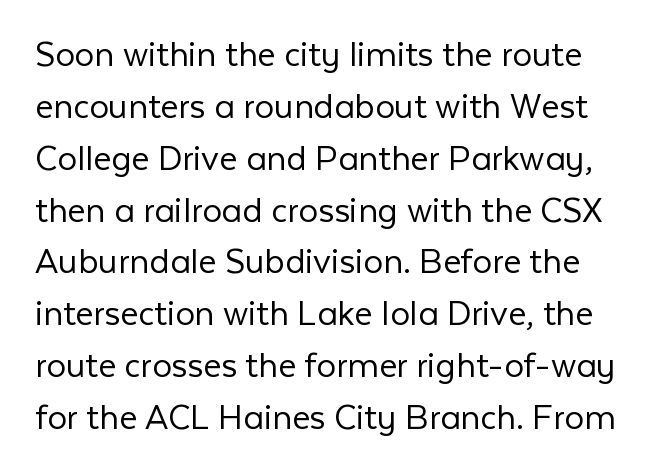
The image shows 39 px light sans-serif type, upright; set normal line spacing (1.33x), normal letter spacing, not underlined; low stroke contrast and a medium x-height.
